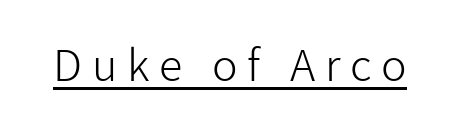
The image shows 43 px light sans-serif type, upright; set unusually wide letter spacing (+0.23 em), underlined; low stroke contrast and a medium x-height.
